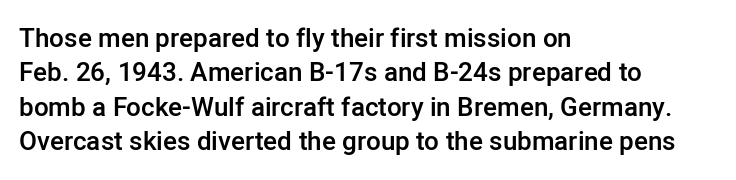
{"italic": "no", "bold": "semi", "underline": "no", "align": "left", "line_spacing": "normal", "line_spacing_ratio": 1.32, "letter_spacing": "normal", "letter_spacing_em": 0.0, "glyph_px": 26}
